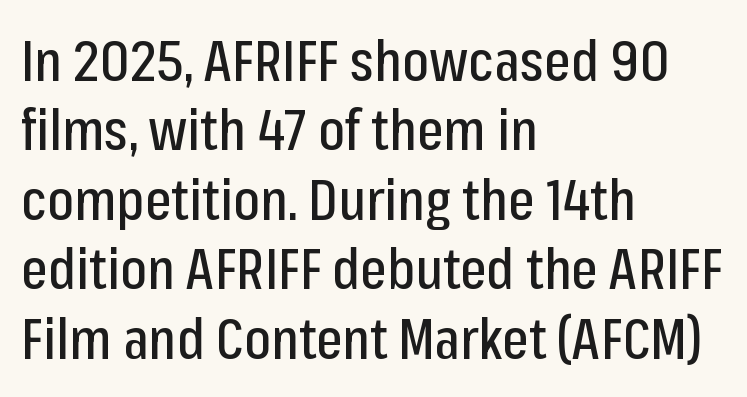
Rendered with straight, roman letterforms. Only glyphs here, with clear space below each row. Every row of glyphs begins at an identical x-position on the left. Characters follow at the spacing the type designer built in.
